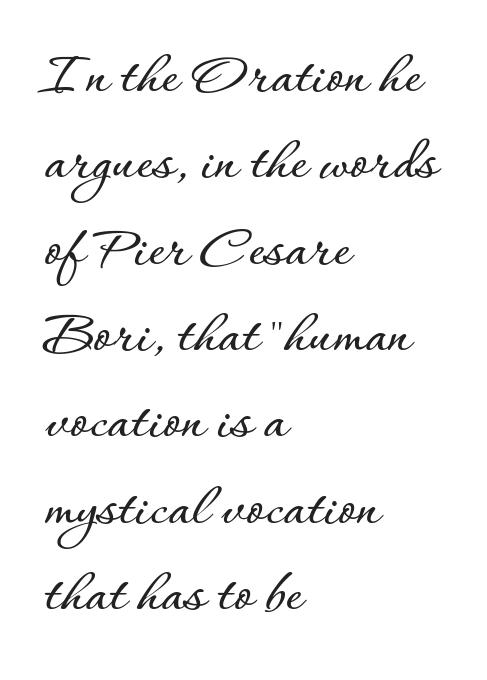
The image shows 63 px text type; set left-aligned, normal line spacing (1.37x), normal letter spacing, not underlined; low stroke contrast and a small x-height.
